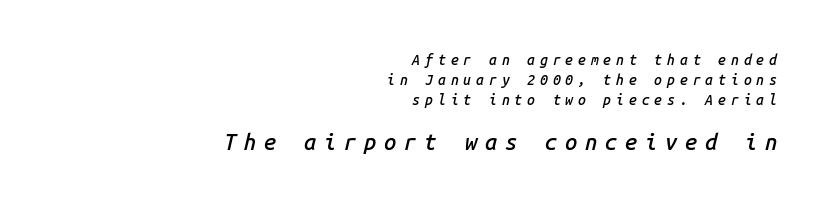
Q: Is the text bold? A: Semi-bold.
Q: Is the text italic (slanted)? A: Yes, it leans right by about 14 degrees.
Q: Is the text underlined? A: No.
Q: How is the paragraph aligned? A: Right-aligned.
Q: Is the spacing between letters normal or unusually wide? A: Unusually wide.
Q: Is the spacing between lines tight, normal or loose? A: Normal.
Q: Which block of text is set in a larger size, the first (top) or the second (bottom)? A: The second (bottom) one.
